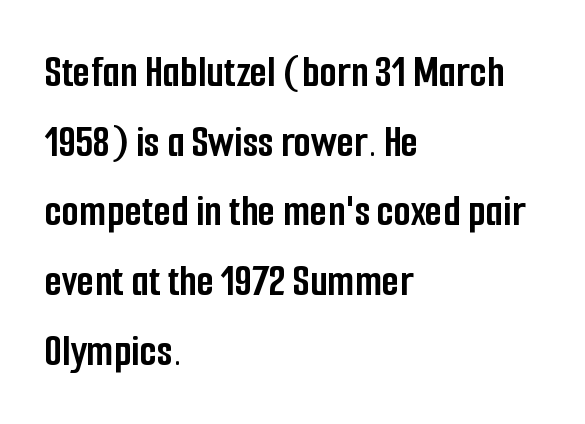
The image shows 45 px semibold, condensed sans-serif type, upright; set left-aligned, normal line spacing (1.55x), normal letter spacing, not underlined; low stroke contrast and a medium x-height.
